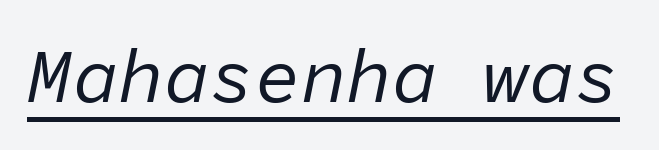
Q: Is the text bold? A: No.
Q: Is the text italic (slanted)? A: Yes, it leans right by about 11 degrees.
Q: Is the text underlined? A: Yes.
Q: Is the spacing between letters normal or unusually wide? A: Normal.
Q: Width (condensed, normal, or wide)? A: Normal.
Q: Stroke contrast? A: Low.
Q: x-height? A: Medium.
Q: Monospaced? A: Yes.
